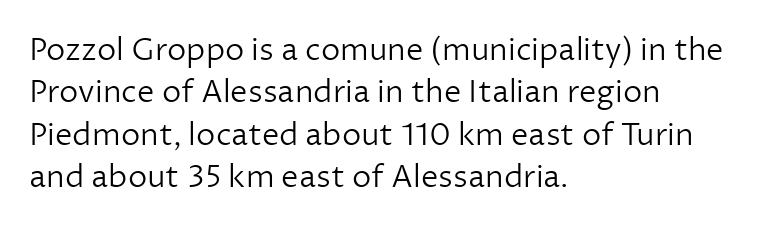
Q: Is the text bold? A: No.
Q: Is the text italic (slanted)? A: No, it is upright.
Q: Is the typeface a serif or a sans-serif typeface? A: Sans-serif.
Q: Is the text underlined? A: No.
Q: How is the paragraph aligned? A: Left-aligned.
Q: Is the spacing between letters normal or unusually wide? A: Normal.
Q: Is the spacing between lines tight, normal or loose? A: Normal.
Q: Width (condensed, normal, or wide)? A: Normal.
Q: Stroke contrast? A: Low.
Q: x-height? A: Medium.
Q: Monospaced? A: No.
